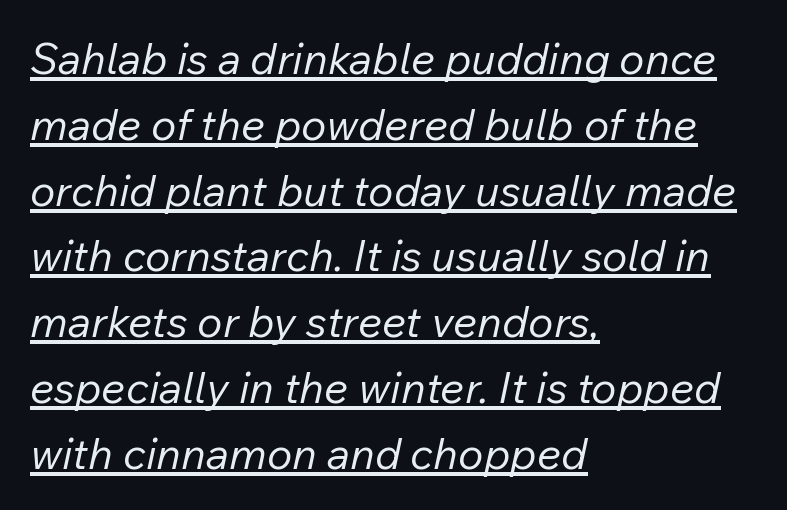
The image shows 43 px regular-weight type, italic (leaning right); set left-aligned, normal line spacing (1.53x), normal letter spacing, underlined; low stroke contrast and a medium x-height.
